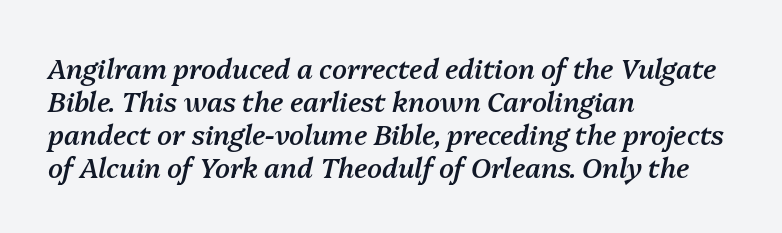
The compositor pushed each line to the left boundary. Nothing unusual about the tracking: characters are spaced as the font intends. The typography opts for an oblique posture over an upright one. Set as a demibold, roughly 600 on the weight scale. The baseline area is clear.
